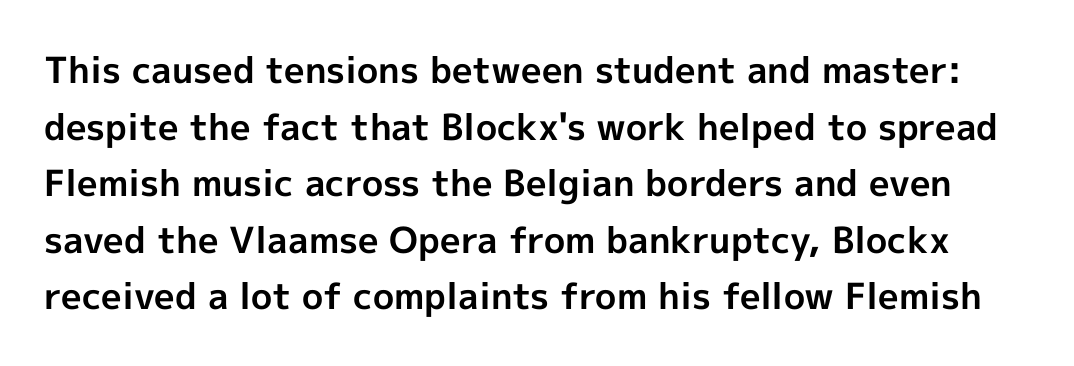
The image shows 36 px bold sans-serif type, upright; set normal line spacing (1.57x), normal letter spacing, not underlined; a medium x-height.
